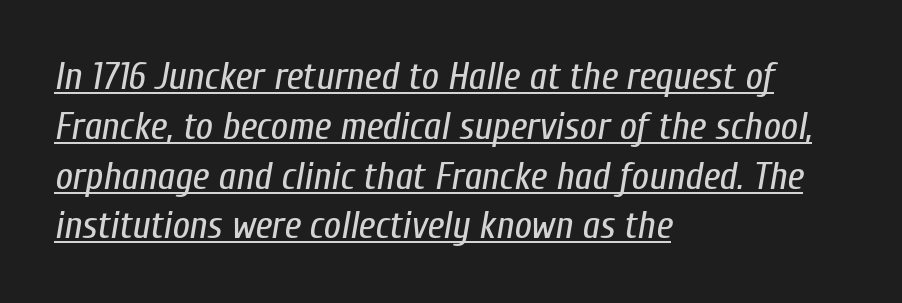
Is the stroke heavy? The answer is a plain regular-or-lighter. Compared with ordinary roman type, these characters are visibly tilted. Observe the ordinary spacing: letters are neighbours, not strangers. Leading matches the norm, producing a regular column.
